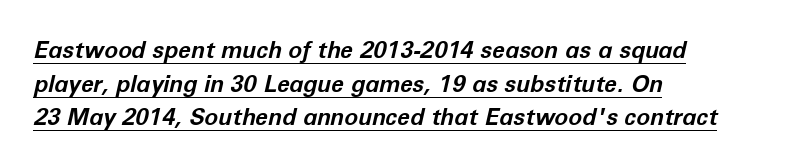
The image shows 23 px bold type, italic (leaning right); set left-aligned, normal line spacing (1.46x), normal letter spacing, underlined.
